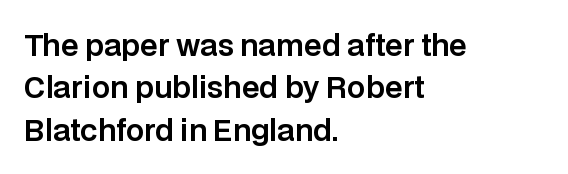
Alignment: flush left. Any mark beneath the type? The region is blank. Nope, no serifs anywhere on these letters. The vertical gap from one line to the next is medium.
